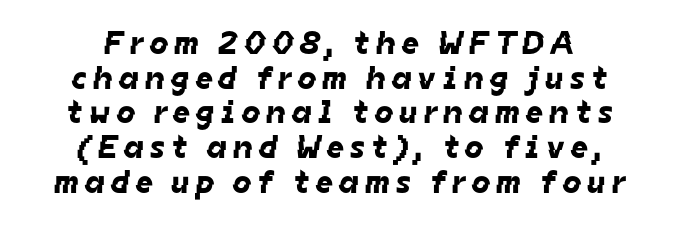
This rendering employs a face without finishing strokes, i.e., a sans-serif. Lines of text with bare space underneath. How would I describe the line gaps? Narrow and economical. Character widths vary here, with narrow letters taking less room than wide ones.
